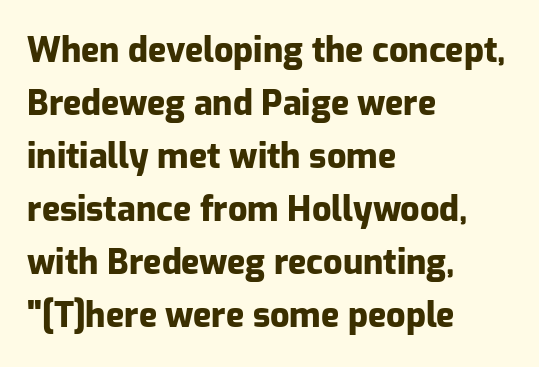
Q: Is the text bold? A: Yes.
Q: Is the text italic (slanted)? A: No, it is upright.
Q: Is the typeface a serif or a sans-serif typeface? A: Sans-serif.
Q: Is the text underlined? A: No.
Q: How is the paragraph aligned? A: Left-aligned.
Q: Is the spacing between letters normal or unusually wide? A: Normal.
Q: Is the spacing between lines tight, normal or loose? A: Normal.
Q: Width (condensed, normal, or wide)? A: Normal.
Q: Stroke contrast? A: Low.
Q: x-height? A: Medium.
Q: Monospaced? A: No.
